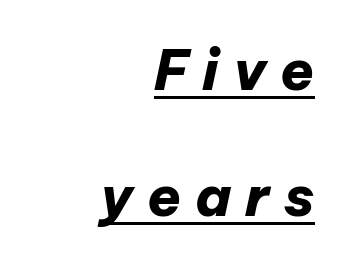
The image shows 55 px heavy type, italic (leaning right); set right-aligned, loose line spacing (2.29x), unusually wide letter spacing (+0.25 em), underlined; low stroke contrast and a medium x-height.
